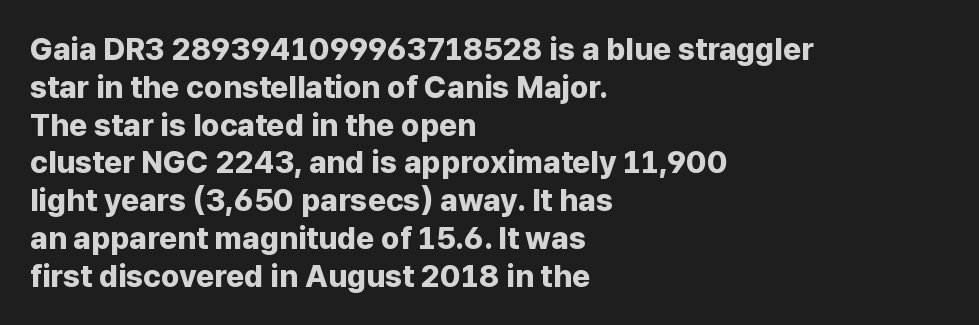
The passage shown has conventional tracking throughout. Note: no serifs on the glyphs. Every row of glyphs begins at an identical x-position on the left. Each row of text sits above clean, open space.
